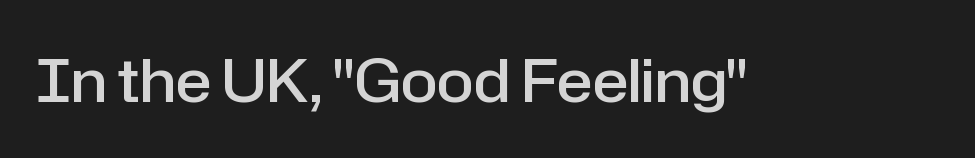
{"serif": "no", "italic": "no", "bold": "semi", "weight": "semibold", "width": "normal", "stroke_contrast": "low", "x_height": "medium", "monospaced": "no", "underline": "no", "letter_spacing": "normal", "letter_spacing_em": 0.0, "glyph_px": 60}
